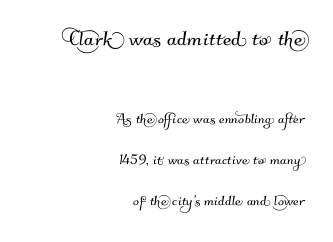
The image shows 27 px text type; set right-aligned, loose line spacing (2.3x), normal letter spacing, not underlined; the first (top) block is 1.5x larger.
